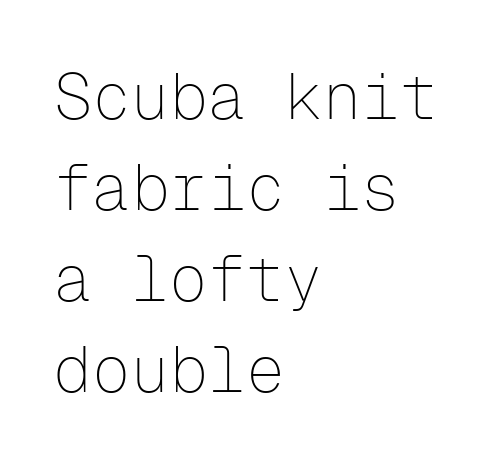
The image shows 64 px thin sans-serif type, upright, monospaced; set left-aligned, normal line spacing (1.42x), normal letter spacing, not underlined; low stroke contrast and a medium x-height.
